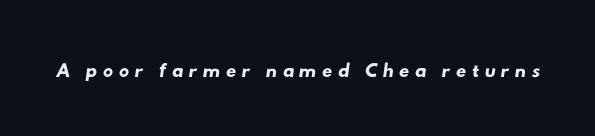
{"serif": "no", "width": "wide", "stroke_contrast": "low", "x_height": "small", "monospaced": "no", "underline": "no", "glyph_px": 29}
